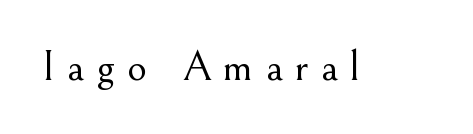
{"serif": "yes", "italic": "no", "bold": "no", "weight": "light", "width": "normal", "stroke_contrast": "medium", "x_height": "small", "monospaced": "no", "underline": "no", "letter_spacing": "wide", "letter_spacing_em": 0.28, "glyph_px": 43}
